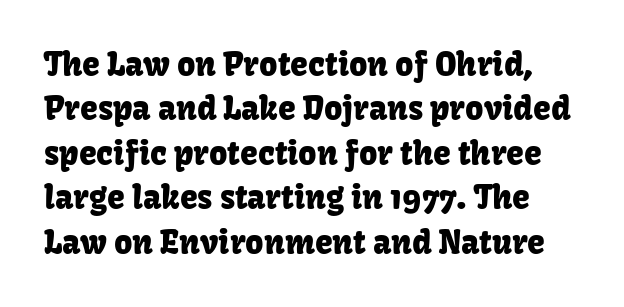
{"serif": "no", "italic": "no", "width": "normal", "stroke_contrast": "low", "x_height": "medium", "monospaced": "no", "underline": "no", "line_spacing": "normal", "line_spacing_ratio": 1.39, "letter_spacing": "normal", "letter_spacing_em": 0.0, "glyph_px": 32}
